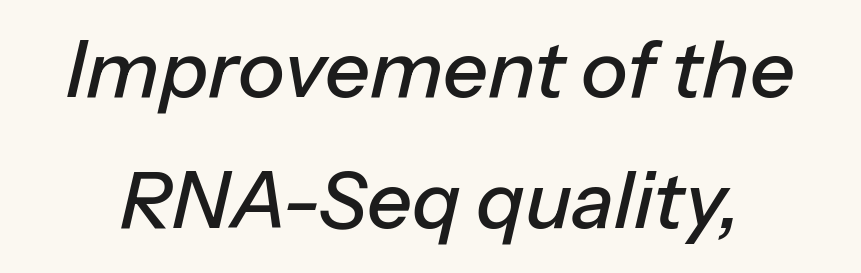
{"italic": "yes", "lean": "right", "slant_degrees": 13, "width": "normal", "stroke_contrast": "low", "x_height": "medium", "monospaced": "no", "underline": "no", "line_spacing": "normal", "line_spacing_ratio": 1.66, "letter_spacing": "normal", "letter_spacing_em": 0.0, "glyph_px": 79}
